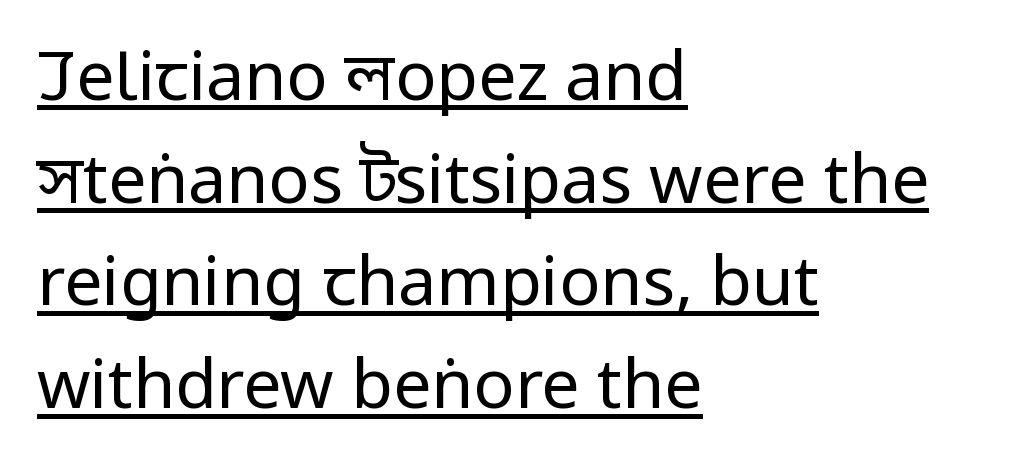
Q: Is the text bold? A: No.
Q: Is the text italic (slanted)? A: No, it is upright.
Q: Is the typeface a serif or a sans-serif typeface? A: Sans-serif.
Q: Is the text underlined? A: Yes.
Q: How is the paragraph aligned? A: Left-aligned.
Q: Is the spacing between letters normal or unusually wide? A: Normal.
Q: Is the spacing between lines tight, normal or loose? A: Normal.
Q: Width (condensed, normal, or wide)? A: Condensed.
Q: Stroke contrast? A: Low.
Q: x-height? A: Large.
Q: Monospaced? A: No.
